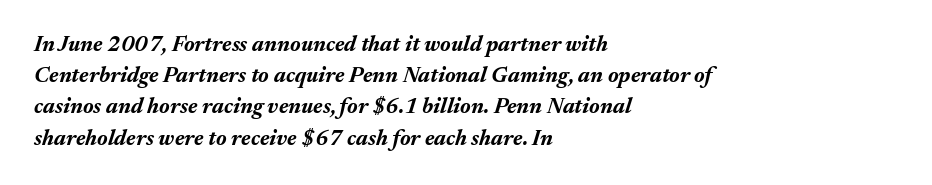
{"italic": "yes", "lean": "right", "slant_degrees": 17, "bold": "yes", "underline": "no", "align": "left", "line_spacing": "normal", "line_spacing_ratio": 1.42, "letter_spacing": "normal", "letter_spacing_em": 0.0, "glyph_px": 22}
